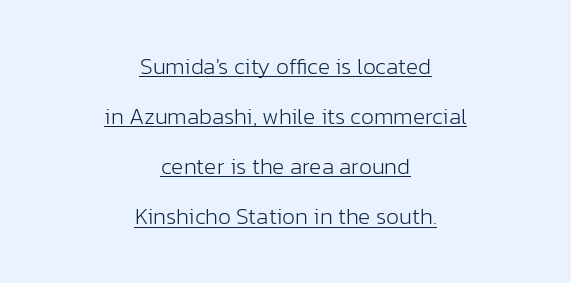
The image shows 23 px text type, upright; set centered, loose line spacing (2.18x), normal letter spacing, underlined.
